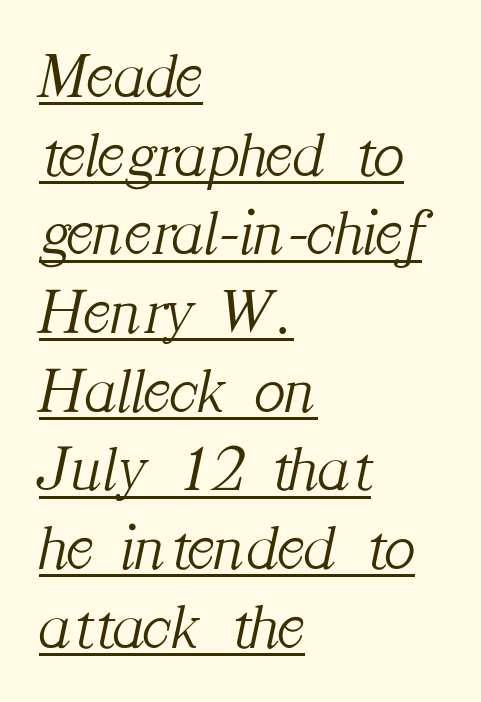
Q: Is the text bold? A: No.
Q: Is the text italic (slanted)? A: Yes, it leans right by about 12 degrees.
Q: Is the typeface a serif or a sans-serif typeface? A: Serif.
Q: Is the text underlined? A: Yes.
Q: How is the paragraph aligned? A: Left-aligned.
Q: Is the spacing between letters normal or unusually wide? A: Normal.
Q: Width (condensed, normal, or wide)? A: Normal.
Q: Stroke contrast? A: Medium.
Q: x-height? A: Medium.
Q: Monospaced? A: No.
